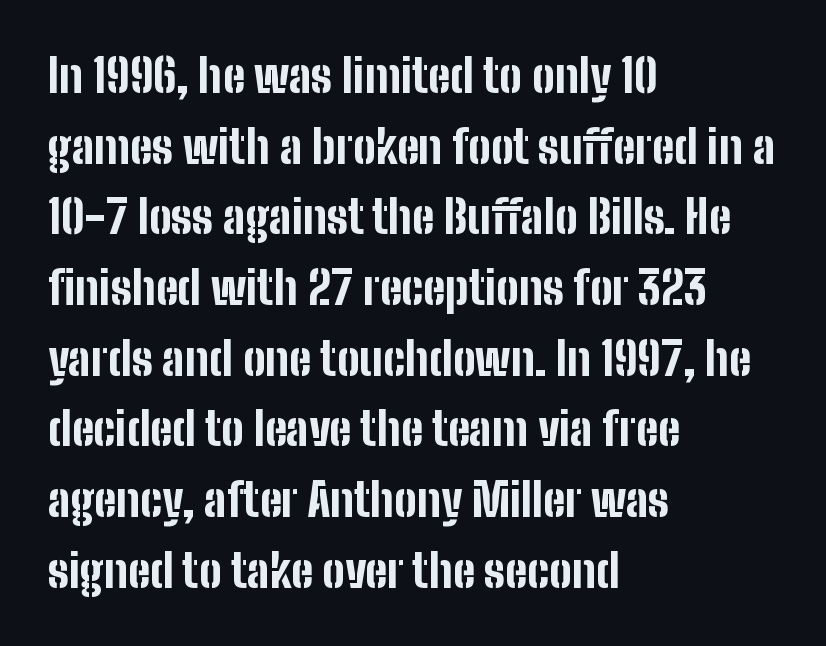
Q: Is the text bold? A: Yes.
Q: Is the text italic (slanted)? A: No, it is upright.
Q: Is the typeface a serif or a sans-serif typeface? A: Sans-serif.
Q: Is the text underlined? A: No.
Q: How is the paragraph aligned? A: Left-aligned.
Q: Is the spacing between letters normal or unusually wide? A: Normal.
Q: Is the spacing between lines tight, normal or loose? A: Normal.
Q: Width (condensed, normal, or wide)? A: Condensed.
Q: Stroke contrast? A: Low.
Q: x-height? A: Medium.
Q: Monospaced? A: No.
